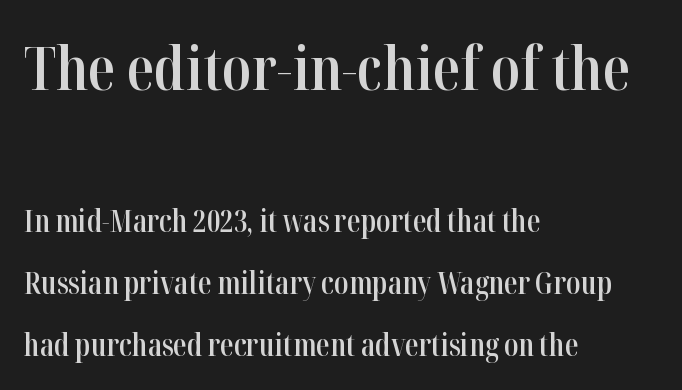
{"serif": "yes", "italic": "no", "bold": "semi", "weight": "semibold", "width": "condensed", "stroke_contrast": "high", "x_height": "medium", "monospaced": "no", "underline": "no", "align": "left", "line_spacing": "loose", "line_spacing_ratio": 2.07, "letter_spacing": "normal", "letter_spacing_em": 0.0, "larger_block": "first", "size_ratio": 2.03, "glyph_px": 61}
